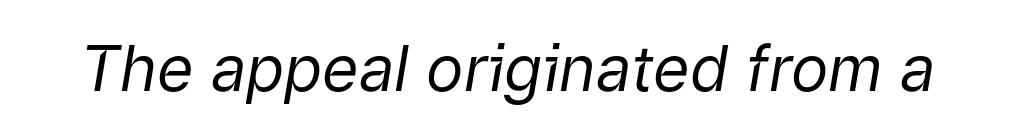
{"italic": "yes", "lean": "right", "slant_degrees": 9, "bold": "no", "weight": "regular", "width": "normal", "stroke_contrast": "low", "x_height": "medium", "monospaced": "no", "underline": "no", "letter_spacing": "normal", "letter_spacing_em": 0.0, "glyph_px": 63}
